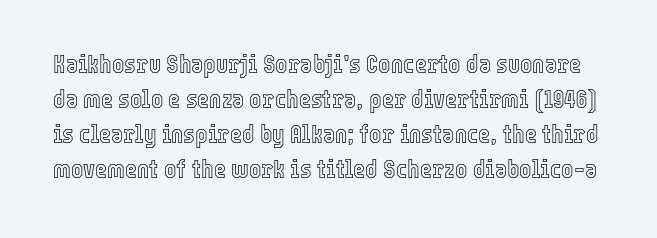
{"italic": "no", "underline": "no", "line_spacing": "normal", "line_spacing_ratio": 1.35, "letter_spacing": "normal", "letter_spacing_em": 0.0, "glyph_px": 26}
